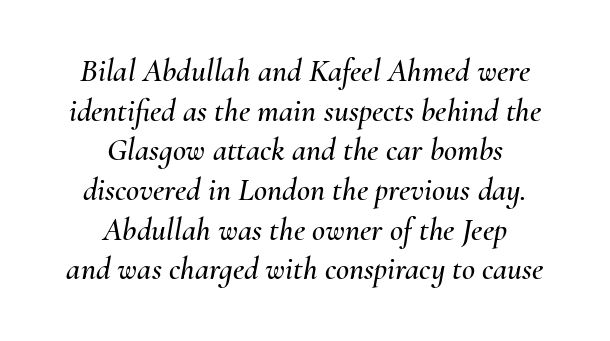
{"italic": "yes", "lean": "right", "slant_degrees": 10, "width": "normal", "stroke_contrast": "medium", "x_height": "small", "monospaced": "no", "underline": "no", "align": "center", "line_spacing_ratio": 1.24, "letter_spacing": "normal", "letter_spacing_em": 0.0, "glyph_px": 32}
